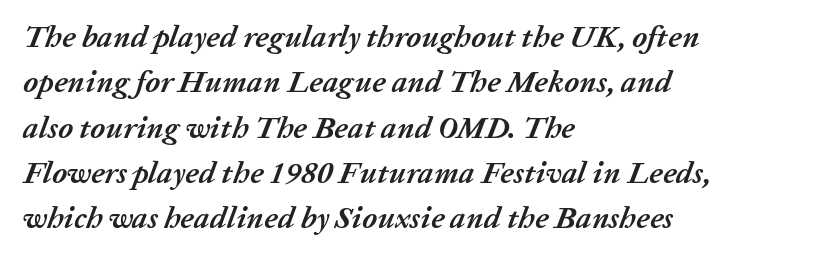
These lines keep a tight, regular rhythm from letter to letter. Does the copy run flush right? No — it runs flush left. Italic: yes, the glyphs are oblique. Spacing verdict: proportional, widths tailored to each character. Does the leading feel generous? No, just average.
